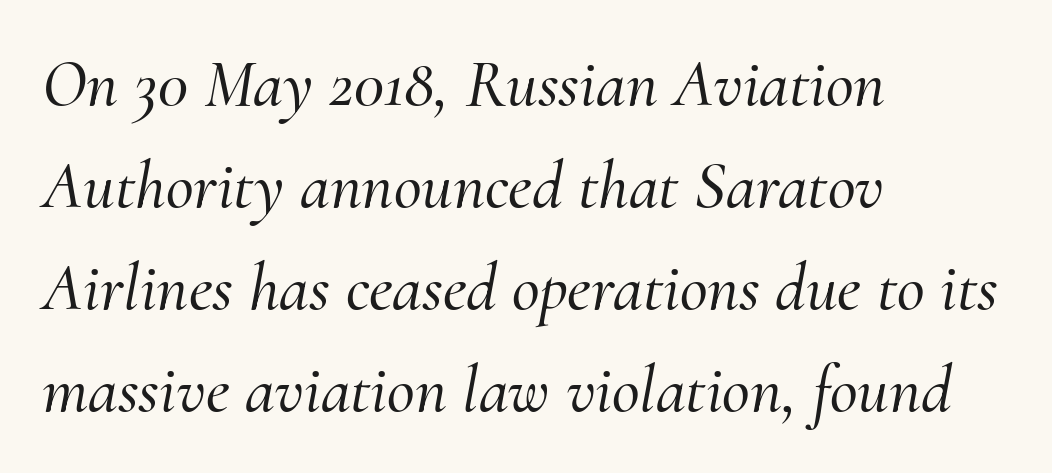
Q: Is the text italic (slanted)? A: Yes, it leans right by about 10 degrees.
Q: Is the typeface a serif or a sans-serif typeface? A: Serif.
Q: Is the text underlined? A: No.
Q: How is the paragraph aligned? A: Left-aligned.
Q: Is the spacing between letters normal or unusually wide? A: Normal.
Q: Is the spacing between lines tight, normal or loose? A: Normal.
Q: Width (condensed, normal, or wide)? A: Normal.
Q: Stroke contrast? A: Medium.
Q: x-height? A: Small.
Q: Monospaced? A: No.
